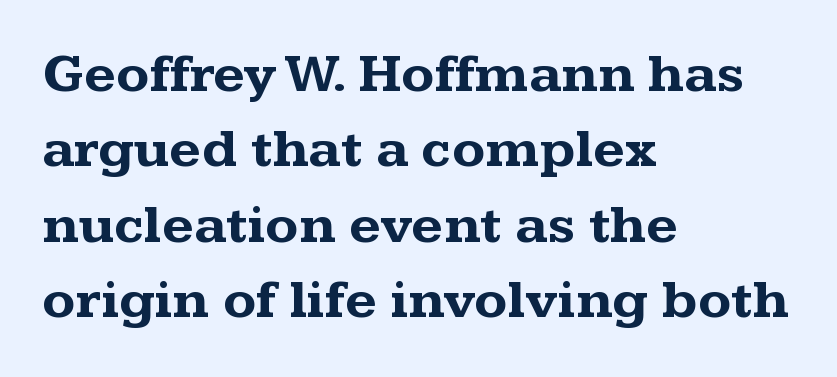
The image shows 55 px bold, wide serif type, upright; set left-aligned, normal line spacing (1.37x), normal letter spacing, not underlined; medium stroke contrast and a medium x-height.
